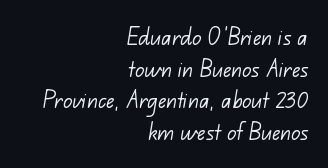
Q: Is the text bold? A: No.
Q: Is the text underlined? A: No.
Q: How is the paragraph aligned? A: Right-aligned.
Q: Is the spacing between letters normal or unusually wide? A: Normal.
